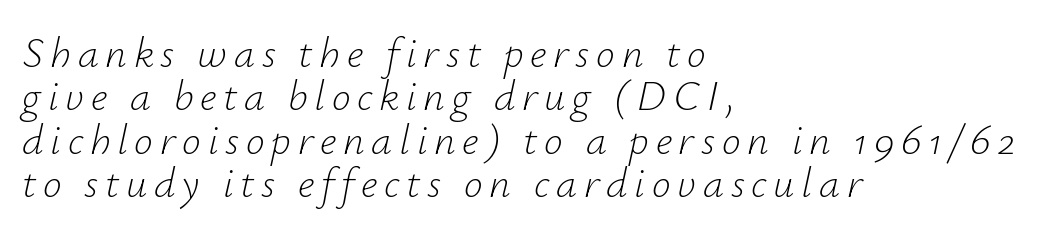
The lines are quadded left. Weight: in the light-to-regular range. The gap between lines stays unmarked. Tightly led — the rows are bunched. Is this a fixed-width face? No — the glyphs have proportional, varying widths. The lettering tilts uniformly, giving the passage an italic look.
